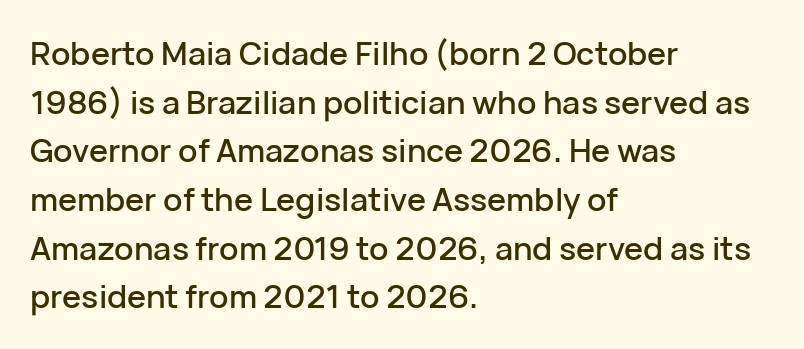
The image shows 32 px sans-serif type, upright; set left-aligned, normal line spacing (1.52x), normal letter spacing, not underlined; low stroke contrast and a medium x-height.
